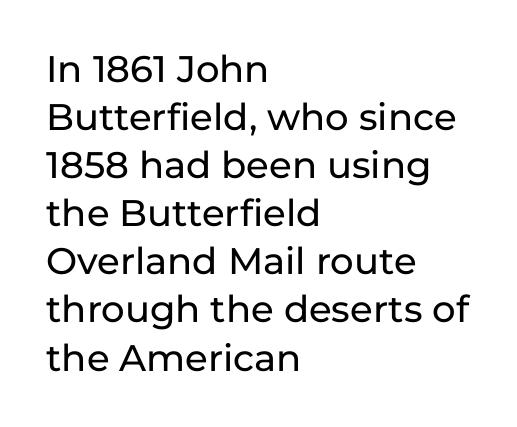
{"serif": "no", "italic": "no", "width": "normal", "stroke_contrast": "low", "x_height": "medium", "monospaced": "no", "underline": "no", "align": "left", "line_spacing": "normal", "line_spacing_ratio": 1.3, "letter_spacing": "normal", "letter_spacing_em": 0.0, "glyph_px": 37}
